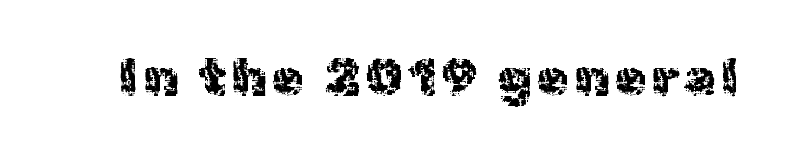
{"serif": "no", "italic": "no", "width": "normal", "x_height": "medium", "monospaced": "no", "underline": "no", "glyph_px": 51}
